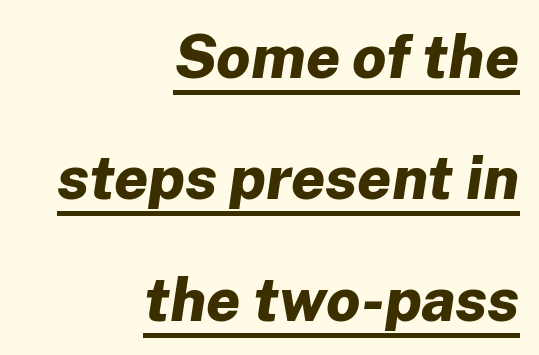
How are the letters spaced? Ordinarily, with no added tracking. The lines are spread far apart with generous leading. A baseline rule has been typeset under these characters. Line endings align vertically; line beginnings do not. The face used here has the dense, thick strokes of a bold.
